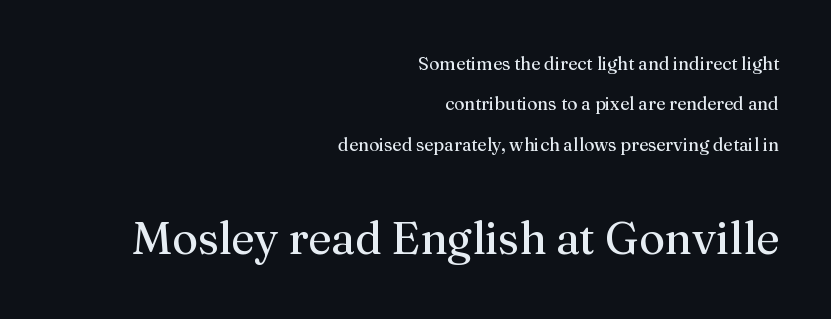
The image shows 45 px regular-weight serif type, upright; set right-aligned, loose line spacing (2.25x), normal letter spacing, not underlined; the second (bottom) block is 2.5x larger; medium stroke contrast and a medium x-height.
